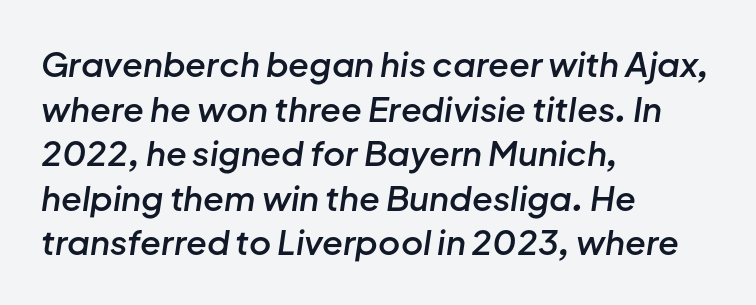
Each letter keeps its own natural width here, so spacing adapts to shape. Rule under the text: the space is simply empty. The gaps between neighbouring characters are ordinary and unremarkable. I'd describe the lettering as semibold — firm but not a full bold.
